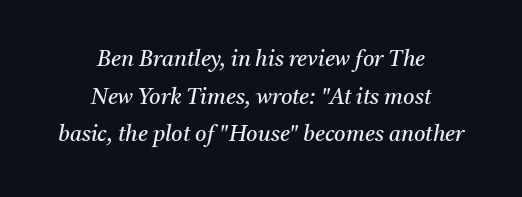
The image shows 22 px text type, italic (leaning right); set centered, line spacing 1.71x, normal letter spacing, not underlined.
